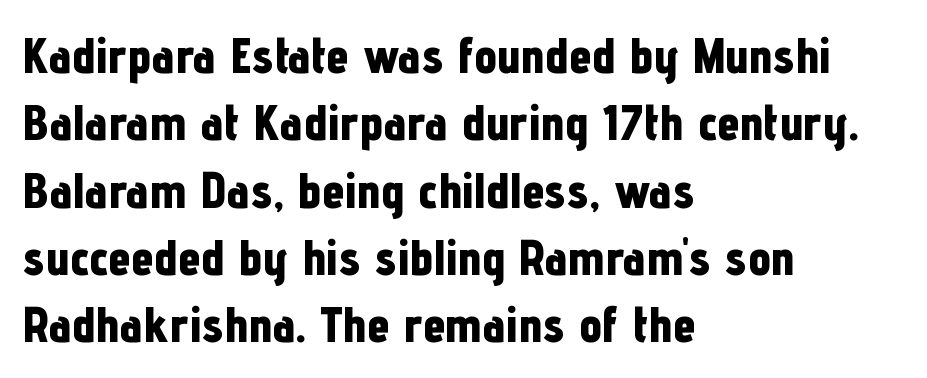
{"serif": "no", "italic": "no", "bold": "yes", "weight": "bold", "width": "condensed", "stroke_contrast": "low", "x_height": "medium", "monospaced": "no", "underline": "no", "align": "left", "line_spacing": "normal", "line_spacing_ratio": 1.32, "letter_spacing": "normal", "letter_spacing_em": 0.0, "glyph_px": 51}
